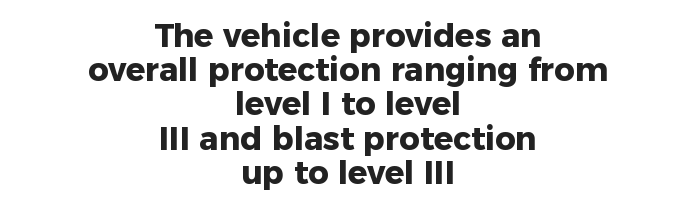
The image shows 32 px heavy sans-serif type, upright; set centered, tight line spacing (1.07x), normal letter spacing, not underlined; low stroke contrast and a medium x-height.
